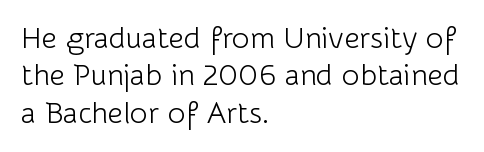
{"serif": "no", "italic": "no", "bold": "no", "weight": "light", "width": "normal", "stroke_contrast": "low", "x_height": "medium", "monospaced": "no", "underline": "no", "align": "left", "line_spacing": "normal", "line_spacing_ratio": 1.25, "letter_spacing": "normal", "letter_spacing_em": 0.0, "glyph_px": 30}
